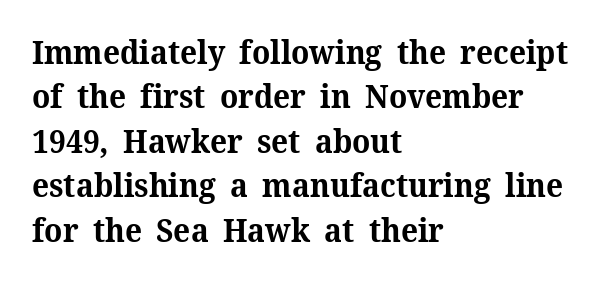
The image shows 32 px bold serif type, upright; set left-aligned, normal line spacing (1.39x), normal letter spacing, not underlined; medium stroke contrast and a medium x-height.
